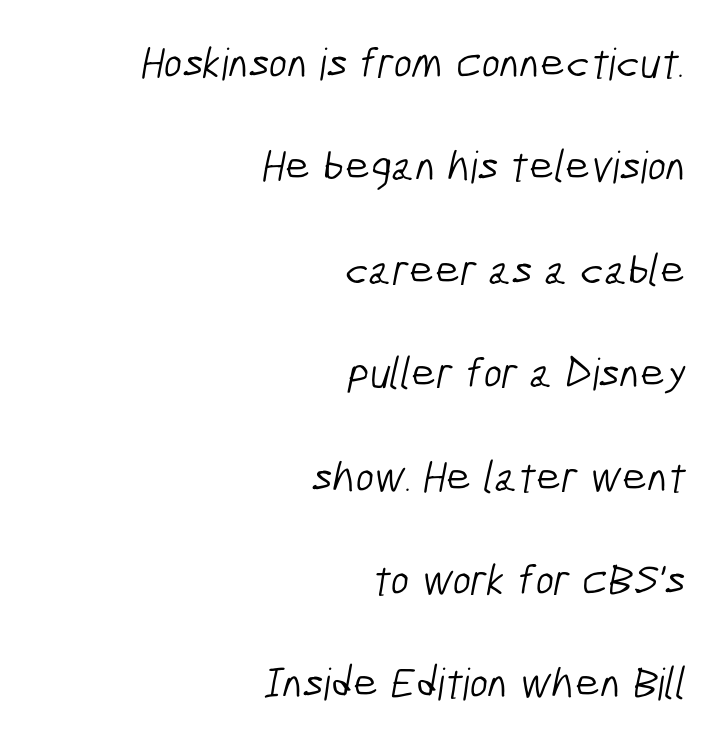
Q: Is the text bold? A: No.
Q: Is the typeface a serif or a sans-serif typeface? A: Sans-serif.
Q: Is the text underlined? A: No.
Q: How is the paragraph aligned? A: Right-aligned.
Q: Is the spacing between letters normal or unusually wide? A: Normal.
Q: Is the spacing between lines tight, normal or loose? A: Loose.
Q: Width (condensed, normal, or wide)? A: Condensed.
Q: Stroke contrast? A: Low.
Q: x-height? A: Medium.
Q: Monospaced? A: No.
